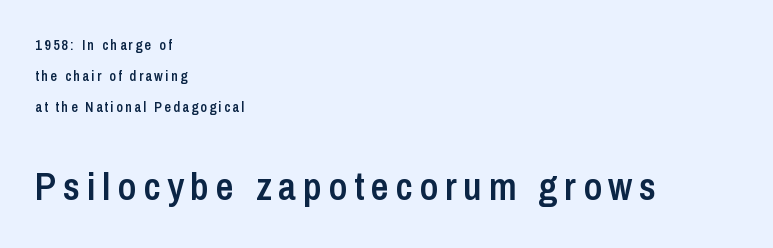
Q: Is the text bold? A: Semi-bold.
Q: Is the text italic (slanted)? A: No, it is upright.
Q: Is the typeface a serif or a sans-serif typeface? A: Sans-serif.
Q: Is the text underlined? A: No.
Q: How is the paragraph aligned? A: Left-aligned.
Q: Is the spacing between lines tight, normal or loose? A: Loose.
Q: Which block of text is set in a larger size, the first (top) or the second (bottom)? A: The second (bottom) one.
Q: Width (condensed, normal, or wide)? A: Condensed.
Q: Stroke contrast? A: Low.
Q: x-height? A: Medium.
Q: Monospaced? A: No.
